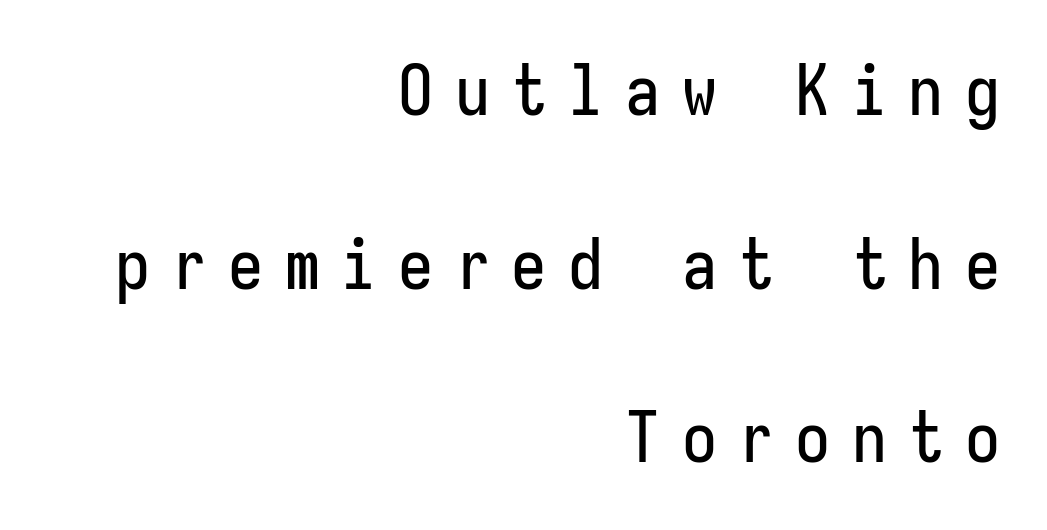
The image shows 70 px condensed sans-serif type, upright, monospaced; set right-aligned, loose line spacing (2.48x), unusually wide letter spacing (+0.31 em), not underlined; low stroke contrast and a medium x-height.
